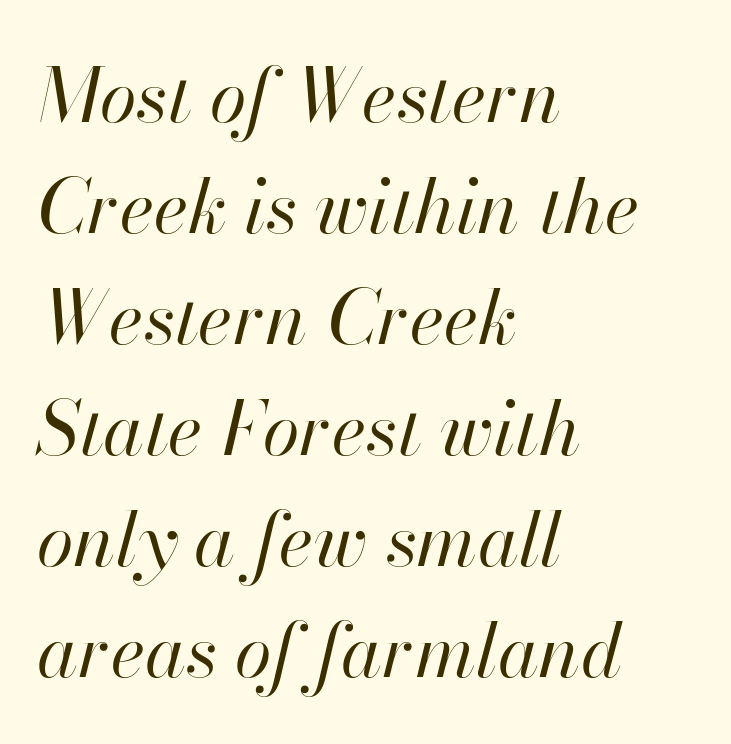
If you drew a ruler down the left edge, every line would touch it. Horizontal bands of white between lines are of average thickness. This sample has the flowing, uneven cadence of proportional lettering. The foot of each line stays bare and open. No extra tracking has been applied to these lines.
